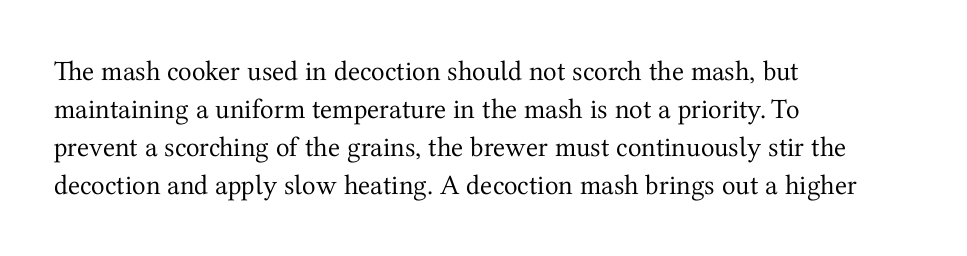
The image shows 28 px regular-weight serif type, upright; set left-aligned, normal line spacing (1.36x), normal letter spacing, not underlined; medium stroke contrast and a medium x-height.
